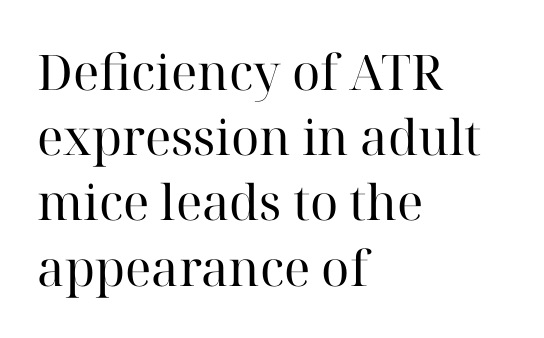
Beneath every word, the page is bare. The leading is moderate, giving the passage an even texture. Rendered with straight, roman letterforms. Default kerning and tracking; the words read as compact shapes. The weight would be labelled regular, book, light, or lighter still. All the whitespace from short lines collects on the right.
